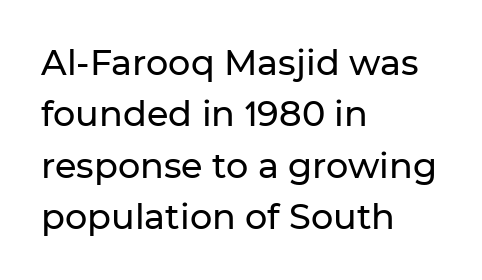
These lines keep a tight, regular rhythm from letter to letter. Teacher's note: observe the even left margin — that is flush-left alignment. Check the space under the baseline: it is left empty. Each letter's strokes conclude bluntly, with no projecting serifs. Is this a fixed-width face? No — the glyphs have proportional, varying widths.
